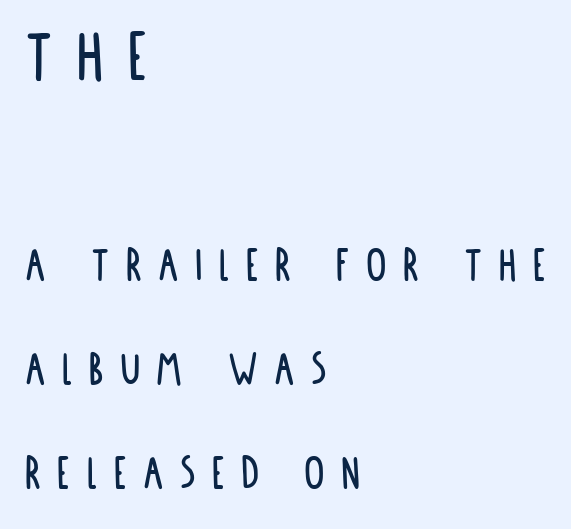
Tall strokes in this sample are plumb rather than angled. Classification — sans serif. Loosely led — the rows are spread out. The specimen omits any rule beneath the text block's lines. The horizontal fit of the characters is loose and conspicuously gappy.
